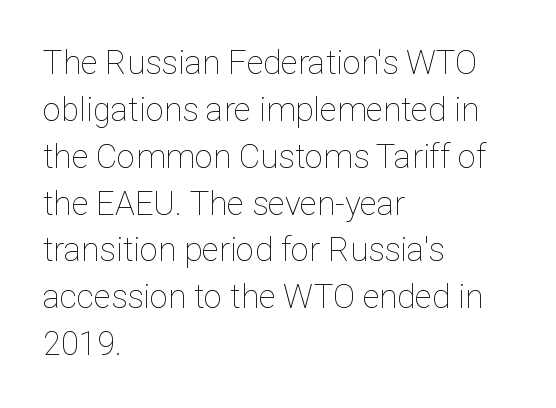
{"italic": "no", "bold": "no", "weight": "thin", "width": "normal", "stroke_contrast": "low", "x_height": "medium", "monospaced": "no", "underline": "no", "align": "left", "line_spacing": "normal", "line_spacing_ratio": 1.42, "letter_spacing": "normal", "letter_spacing_em": 0.0, "glyph_px": 33}
